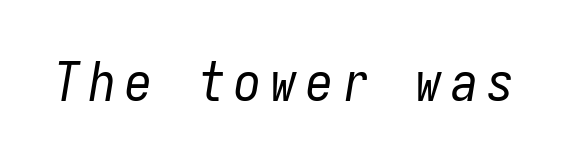
The image shows 54 px regular-weight, condensed type, italic (leaning right), monospaced; set not underlined; low stroke contrast and a medium x-height.
